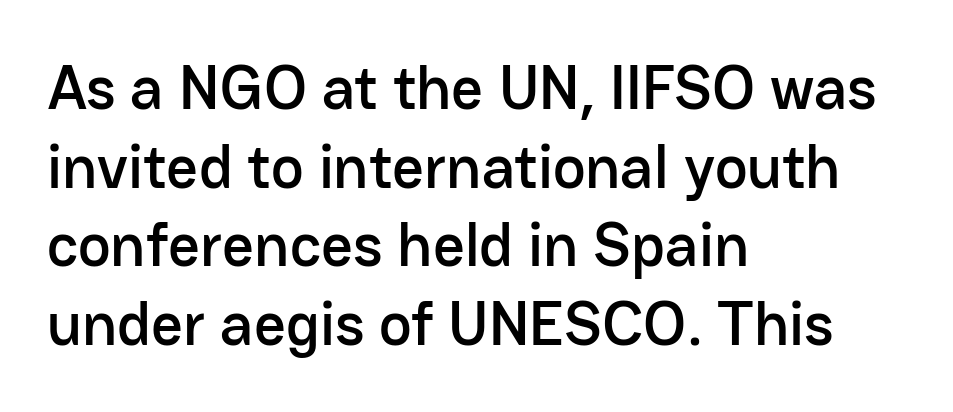
{"serif": "no", "italic": "no", "width": "normal", "stroke_contrast": "low", "x_height": "medium", "monospaced": "no", "underline": "no", "align": "left", "line_spacing": "normal", "line_spacing_ratio": 1.27, "letter_spacing": "normal", "letter_spacing_em": 0.0, "glyph_px": 62}
